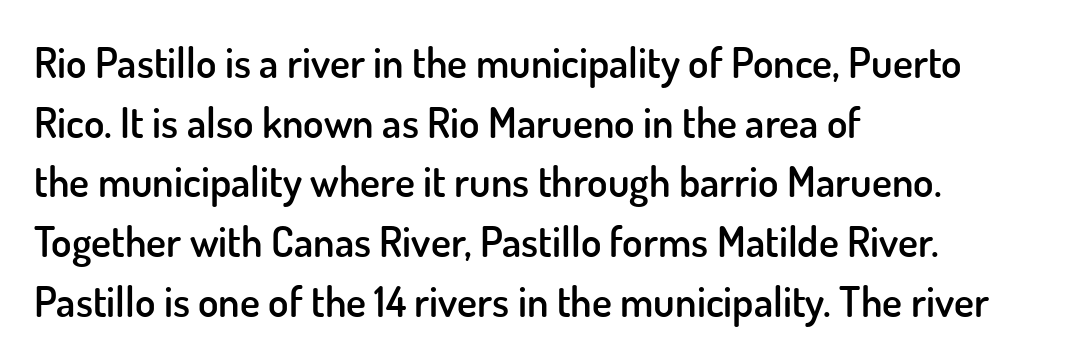
Descenders are the only things crossing below the line. How are the letters spaced? Ordinarily, with no added tracking. Whoever set this chose a conventional vertical rhythm. A student would call this left alignment; a typographer would say flush left, rag right.
